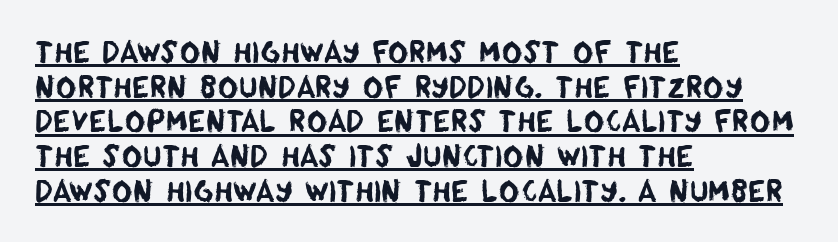
Q: Is the typeface a serif or a sans-serif typeface? A: Sans-serif.
Q: Is the text underlined? A: Yes.
Q: How is the paragraph aligned? A: Left-aligned.
Q: Is the spacing between letters normal or unusually wide? A: Normal.
Q: Width (condensed, normal, or wide)? A: Normal.
Q: Stroke contrast? A: Low.
Q: x-height? A: Large.
Q: Monospaced? A: No.
